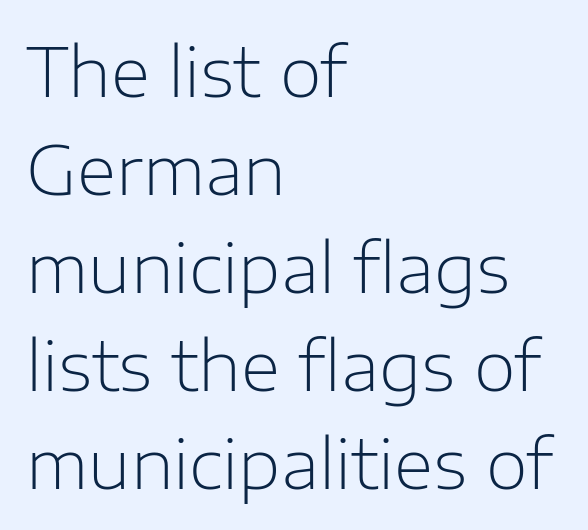
The image shows 68 px light sans-serif type, upright; set left-aligned, normal line spacing (1.44x), normal letter spacing, not underlined; low stroke contrast and a medium x-height.
